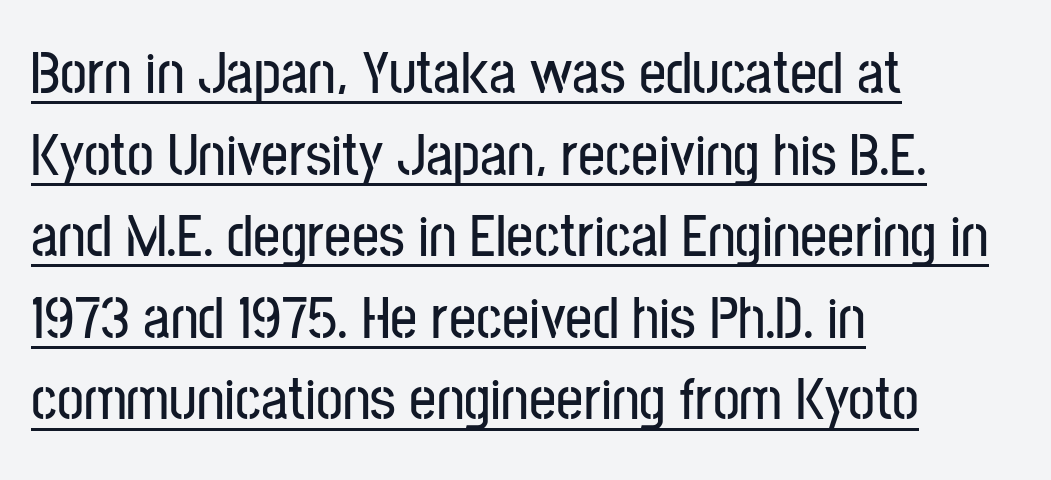
The image shows 60 px condensed sans-serif type, upright; set left-aligned, normal line spacing (1.36x), normal letter spacing, underlined; low stroke contrast and a medium x-height.
